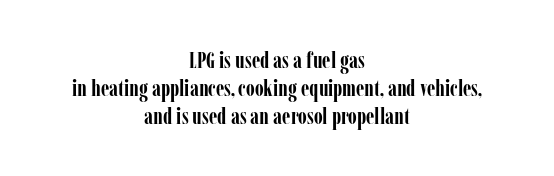
The lines in this sample share a center point and differ in where they start and stop. Only glyphs here, with clear space below each row. In terms of letterspacing, this is plain default setting. On the weight axis this lands at bold, roughly 700.
